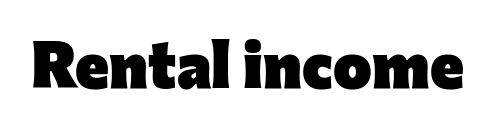
The image shows 65 px heavy sans-serif type, upright; set normal letter spacing, not underlined; low stroke contrast and a medium x-height.
